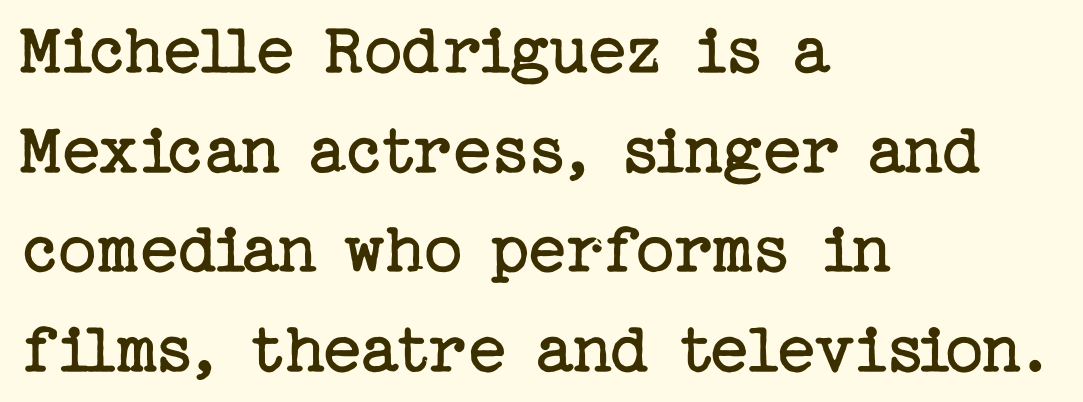
Q: Is the text bold? A: No.
Q: Is the text italic (slanted)? A: No, it is upright.
Q: Is the typeface a serif or a sans-serif typeface? A: Serif.
Q: Is the text underlined? A: No.
Q: How is the paragraph aligned? A: Left-aligned.
Q: Is the spacing between letters normal or unusually wide? A: Normal.
Q: Is the spacing between lines tight, normal or loose? A: Normal.
Q: Width (condensed, normal, or wide)? A: Normal.
Q: Stroke contrast? A: Low.
Q: x-height? A: Medium.
